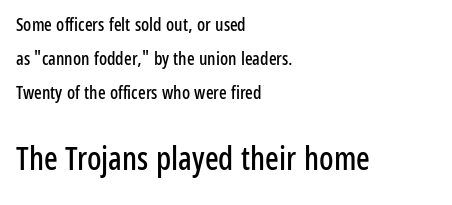
The image shows 32 px condensed sans-serif type, upright; set left-aligned, loose line spacing (1.9x), normal letter spacing, not underlined; the second (bottom) block is 1.78x larger; low stroke contrast and a medium x-height.
